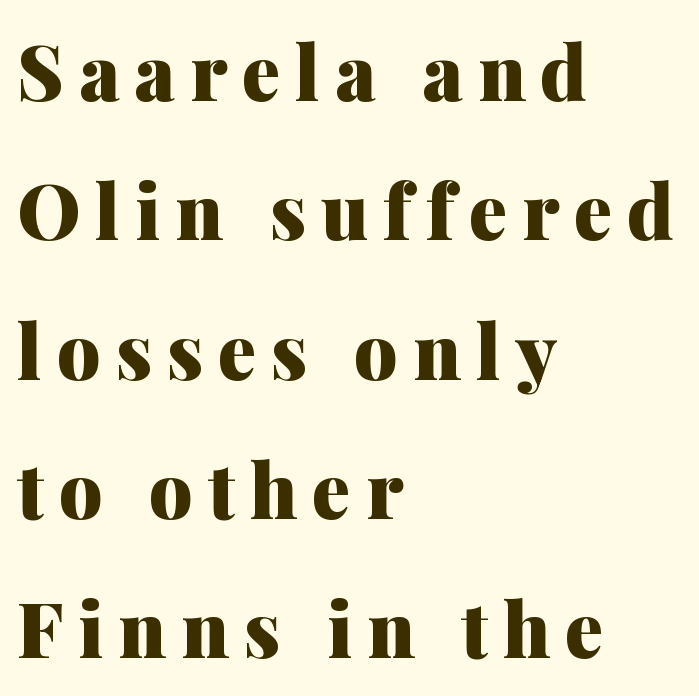
Q: Is the text bold? A: Yes.
Q: Is the text italic (slanted)? A: No, it is upright.
Q: Is the typeface a serif or a sans-serif typeface? A: Serif.
Q: Is the text underlined? A: No.
Q: How is the paragraph aligned? A: Left-aligned.
Q: Width (condensed, normal, or wide)? A: Normal.
Q: Stroke contrast? A: Medium.
Q: x-height? A: Medium.
Q: Monospaced? A: No.
